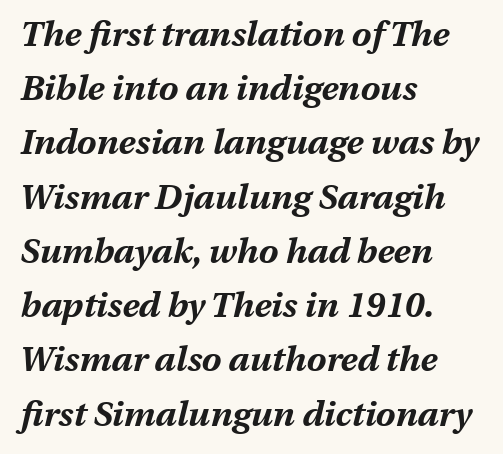
The image shows 35 px bold type, italic (leaning right); set left-aligned, normal line spacing (1.55x), normal letter spacing, not underlined; medium stroke contrast and a medium x-height.
